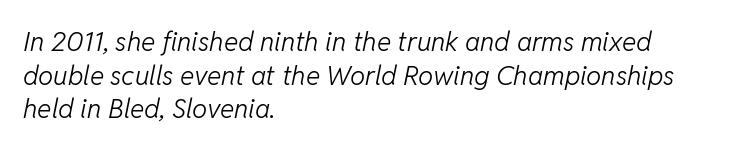
Nobody touched the tracking dial on this one. Weight: in the light-to-regular range. Every character sits at an angle, as italics do. Quick note: underline off.
